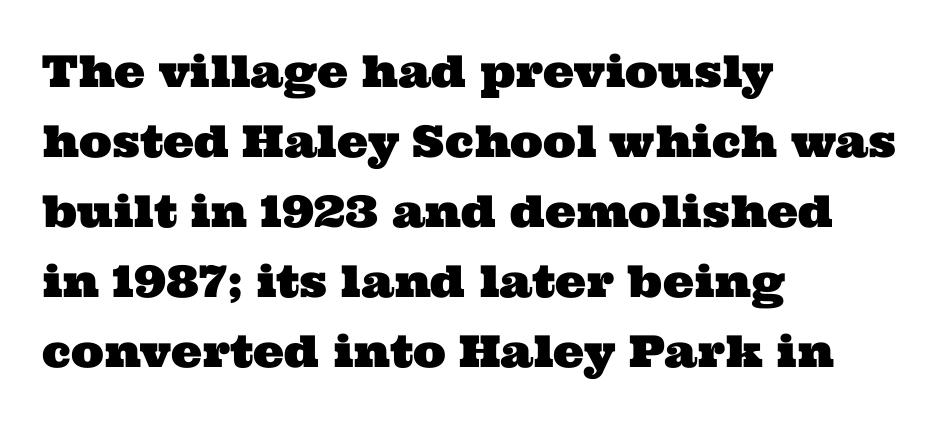
Decoration check: the copy has no underline. You could not count columns in this text — the font is proportionally spaced. Alignment: flush left. Vertical spacing — default. Caption: standard tracking, unaltered. Serifs: yes, visible at the terminals of the letterforms.
